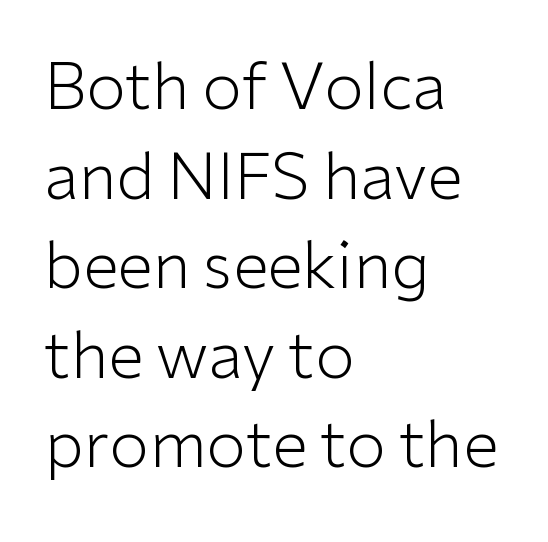
The image shows 64 px light sans-serif type, upright; set left-aligned, normal line spacing (1.4x), normal letter spacing, not underlined; low stroke contrast and a medium x-height.
